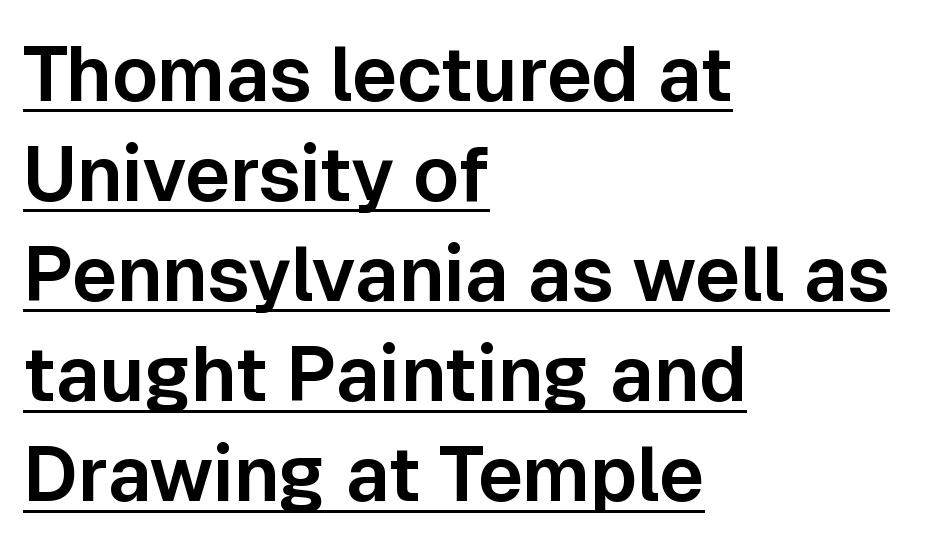
{"serif": "no", "italic": "no", "width": "normal", "stroke_contrast": "low", "x_height": "medium", "monospaced": "no", "underline": "yes", "align": "left", "line_spacing": "normal", "line_spacing_ratio": 1.3, "letter_spacing": "normal", "letter_spacing_em": 0.0, "glyph_px": 77}
